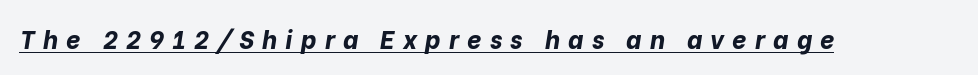
Look at the stroke-to-counter ratio: heavy, a bold. Quick note: underline on. This is oblique type, the kind used for emphasis or titles. Students, note that the glyphs here are deliberately spaced far apart.
